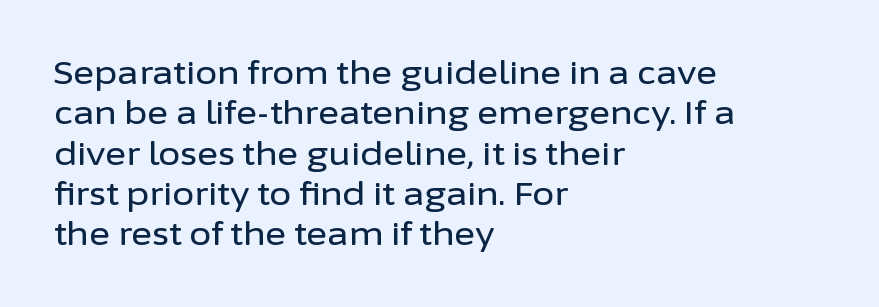
Q: Is the text italic (slanted)? A: No, it is upright.
Q: Is the typeface a serif or a sans-serif typeface? A: Sans-serif.
Q: Is the text underlined? A: No.
Q: How is the paragraph aligned? A: Left-aligned.
Q: Is the spacing between letters normal or unusually wide? A: Normal.
Q: Is the spacing between lines tight, normal or loose? A: Normal.
Q: Width (condensed, normal, or wide)? A: Normal.
Q: Stroke contrast? A: Low.
Q: x-height? A: Medium.
Q: Monospaced? A: No.
